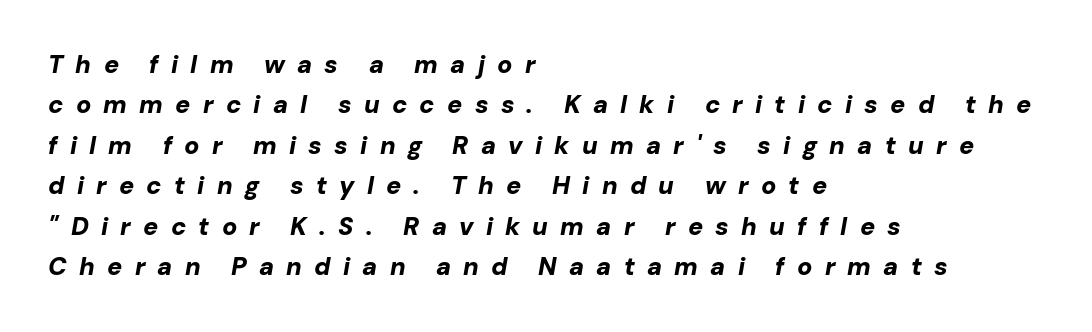
Q: Is the text bold? A: Yes.
Q: Is the text italic (slanted)? A: Yes, it leans right by about 10 degrees.
Q: Is the text underlined? A: No.
Q: How is the paragraph aligned? A: Left-aligned.
Q: Is the spacing between letters normal or unusually wide? A: Unusually wide.
Q: Is the spacing between lines tight, normal or loose? A: Normal.
